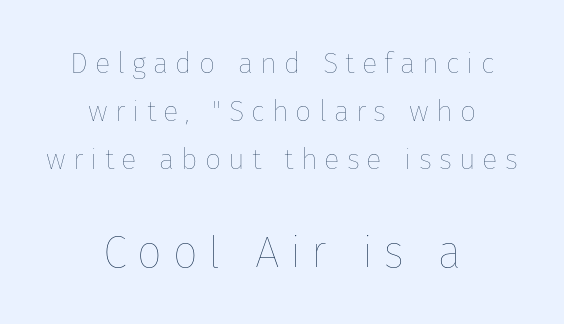
Characters follow at a spacing far wider than the type designer built in. Unbolded letterforms with no extra heft. Regular leading. The setting favours the middle, as headings and verse often do. Visually, the bottom section dominates because its glyphs are scaled up.
